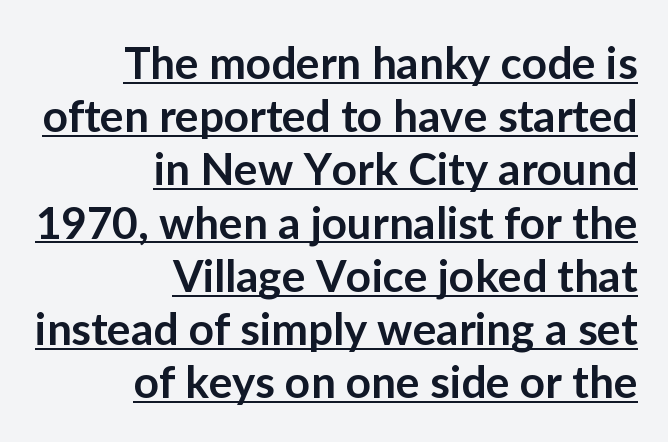
Q: Is the text bold? A: Semi-bold.
Q: Is the text italic (slanted)? A: No, it is upright.
Q: Is the typeface a serif or a sans-serif typeface? A: Sans-serif.
Q: Is the text underlined? A: Yes.
Q: How is the paragraph aligned? A: Right-aligned.
Q: Is the spacing between letters normal or unusually wide? A: Normal.
Q: Width (condensed, normal, or wide)? A: Normal.
Q: Stroke contrast? A: Low.
Q: x-height? A: Medium.
Q: Monospaced? A: No.
